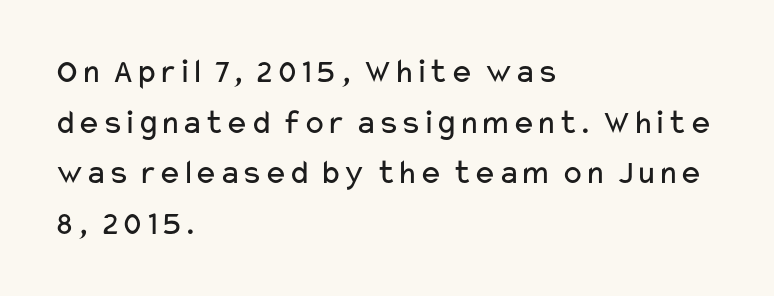
Q: Is the text bold? A: No.
Q: Is the text italic (slanted)? A: No, it is upright.
Q: Is the typeface a serif or a sans-serif typeface? A: Sans-serif.
Q: Is the text underlined? A: No.
Q: How is the paragraph aligned? A: Left-aligned.
Q: Is the spacing between letters normal or unusually wide? A: Normal.
Q: Is the spacing between lines tight, normal or loose? A: Normal.
Q: Width (condensed, normal, or wide)? A: Wide.
Q: Stroke contrast? A: Low.
Q: x-height? A: Medium.
Q: Monospaced? A: No.
